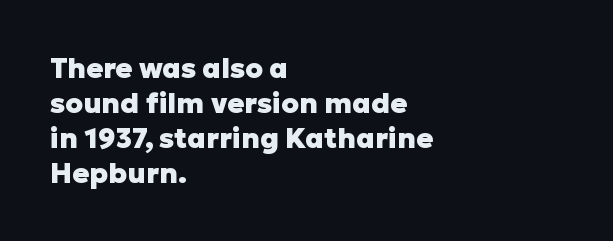
The image shows 28 px heavy sans-serif type, upright; set left-aligned, normal line spacing (1.25x), normal letter spacing, not underlined; low stroke contrast and a medium x-height.
